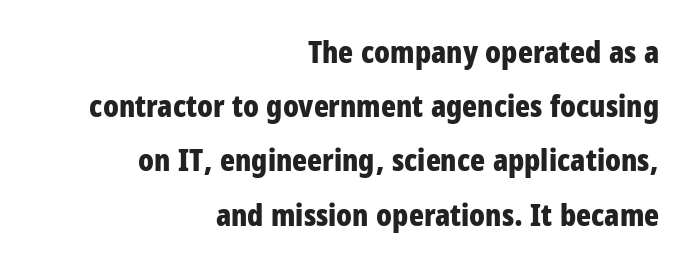
{"serif": "no", "italic": "no", "bold": "yes", "weight": "bold", "width": "condensed", "stroke_contrast": "low", "x_height": "large", "monospaced": "no", "underline": "no", "align": "right", "line_spacing_ratio": 1.75, "letter_spacing": "normal", "letter_spacing_em": 0.0, "glyph_px": 31}
